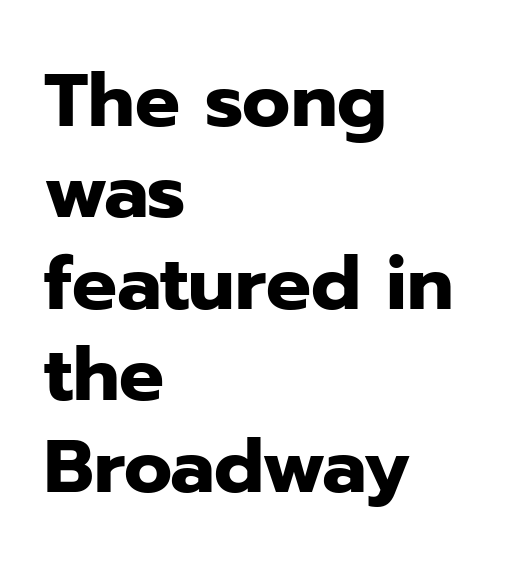
Q: Is the text bold? A: Yes.
Q: Is the text italic (slanted)? A: No, it is upright.
Q: Is the typeface a serif or a sans-serif typeface? A: Sans-serif.
Q: Is the text underlined? A: No.
Q: How is the paragraph aligned? A: Left-aligned.
Q: Is the spacing between letters normal or unusually wide? A: Normal.
Q: Width (condensed, normal, or wide)? A: Normal.
Q: Stroke contrast? A: Low.
Q: x-height? A: Medium.
Q: Monospaced? A: No.
